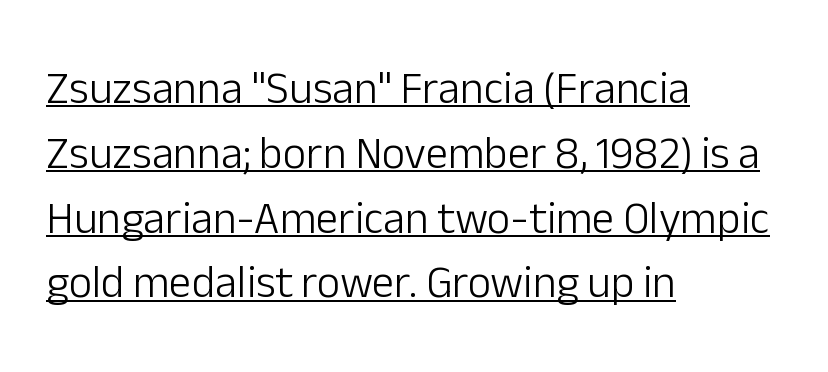
Q: Is the text bold? A: No.
Q: Is the text italic (slanted)? A: No, it is upright.
Q: Is the typeface a serif or a sans-serif typeface? A: Sans-serif.
Q: Is the text underlined? A: Yes.
Q: How is the paragraph aligned? A: Left-aligned.
Q: Is the spacing between letters normal or unusually wide? A: Normal.
Q: Is the spacing between lines tight, normal or loose? A: Normal.
Q: Width (condensed, normal, or wide)? A: Normal.
Q: Stroke contrast? A: Low.
Q: x-height? A: Medium.
Q: Monospaced? A: No.
